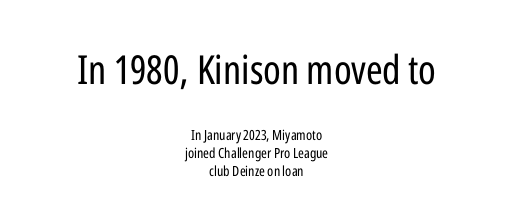
The space between consecutive lines is moderate. The area under the type is left untouched. Looks like regular typesetting: each glyph gets only the width it needs. The passage shown is not bold in any degree.
